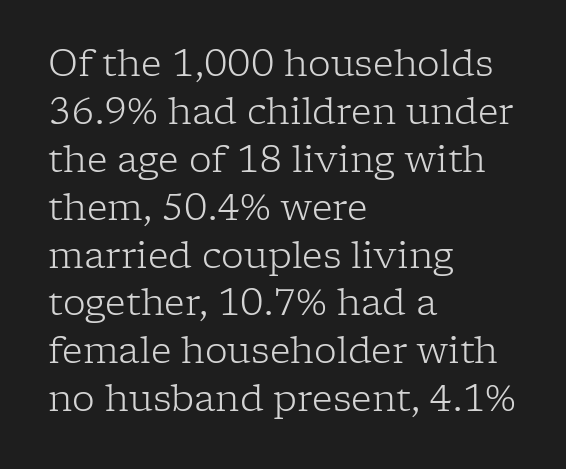
{"serif": "yes", "italic": "no", "bold": "no", "weight": "light", "width": "normal", "stroke_contrast": "low", "x_height": "medium", "monospaced": "no", "underline": "no", "align": "left", "line_spacing": "normal", "line_spacing_ratio": 1.33, "letter_spacing": "normal", "letter_spacing_em": 0.0, "glyph_px": 36}
